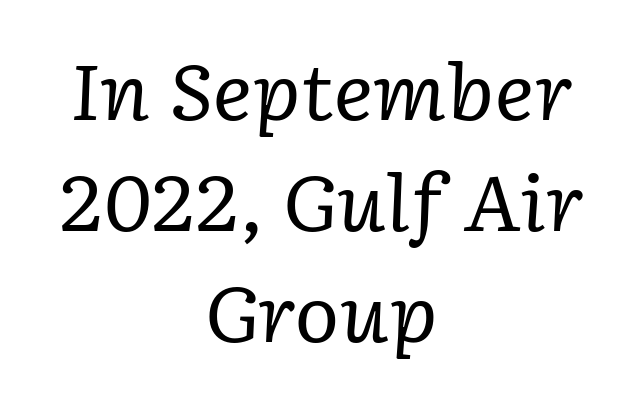
Q: Is the text bold? A: No.
Q: Is the text italic (slanted)? A: Yes, it leans right by about 2 degrees.
Q: Is the typeface a serif or a sans-serif typeface? A: Serif.
Q: Is the text underlined? A: No.
Q: How is the paragraph aligned? A: Centered.
Q: Is the spacing between letters normal or unusually wide? A: Normal.
Q: Is the spacing between lines tight, normal or loose? A: Normal.
Q: Width (condensed, normal, or wide)? A: Normal.
Q: Stroke contrast? A: Low.
Q: x-height? A: Medium.
Q: Monospaced? A: No.
